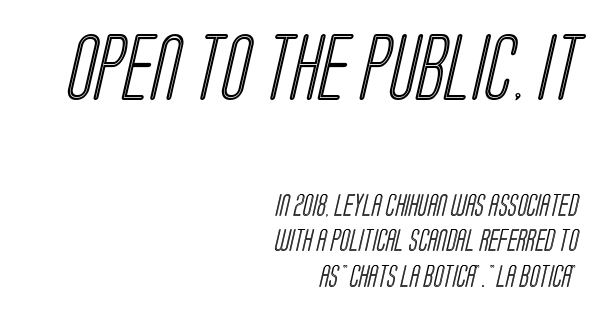
The image shows 66 px condensed type; set right-aligned, normal line spacing (1.62x), normal letter spacing, not underlined; the first (top) block is 3.0x larger; a large x-height.
